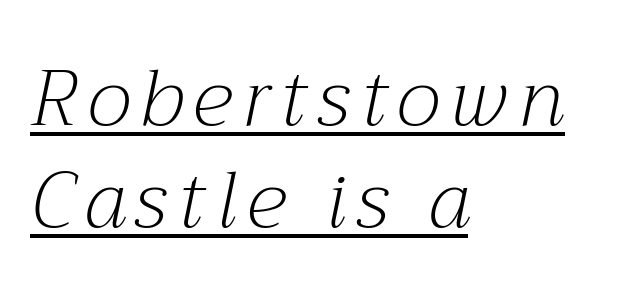
{"serif": "yes", "italic": "yes", "lean": "right", "slant_degrees": 12, "bold": "no", "weight": "light", "width": "normal", "stroke_contrast": "medium", "x_height": "medium", "monospaced": "no", "underline": "yes", "align": "left", "line_spacing": "normal", "line_spacing_ratio": 1.29, "glyph_px": 79}
